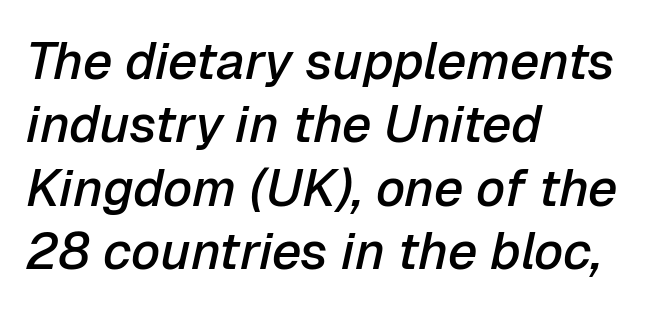
The face used here is rendered with its standard letterfit. Notice how the stems are inclined rather than vertical — that's the hallmark of italics. Each letter keeps its own natural width here, so spacing adapts to shape. Teacher's note: observe the even left margin — that is flush-left alignment. Summary of weight: moderately heavy, a semibold.
